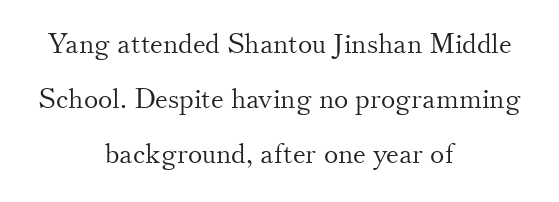
The image shows 27 px text type, upright; set centered, loose line spacing (2.03x), normal letter spacing, not underlined.
